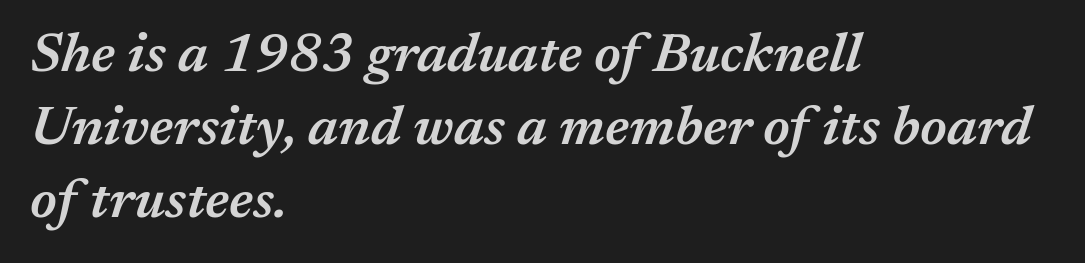
{"italic": "yes", "lean": "right", "slant_degrees": 17, "bold": "semi", "weight": "semibold", "width": "normal", "stroke_contrast": "medium", "x_height": "medium", "monospaced": "no", "underline": "no", "align": "left", "line_spacing": "normal", "line_spacing_ratio": 1.33, "letter_spacing": "normal", "letter_spacing_em": 0.0, "glyph_px": 55}
